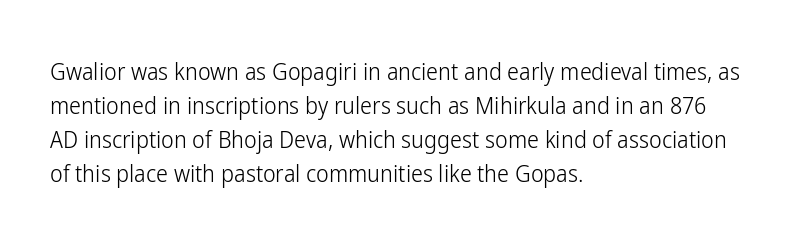
Q: Is the text bold? A: No.
Q: Is the text italic (slanted)? A: No, it is upright.
Q: Is the text underlined? A: No.
Q: How is the paragraph aligned? A: Left-aligned.
Q: Is the spacing between letters normal or unusually wide? A: Normal.
Q: Is the spacing between lines tight, normal or loose? A: Normal.
